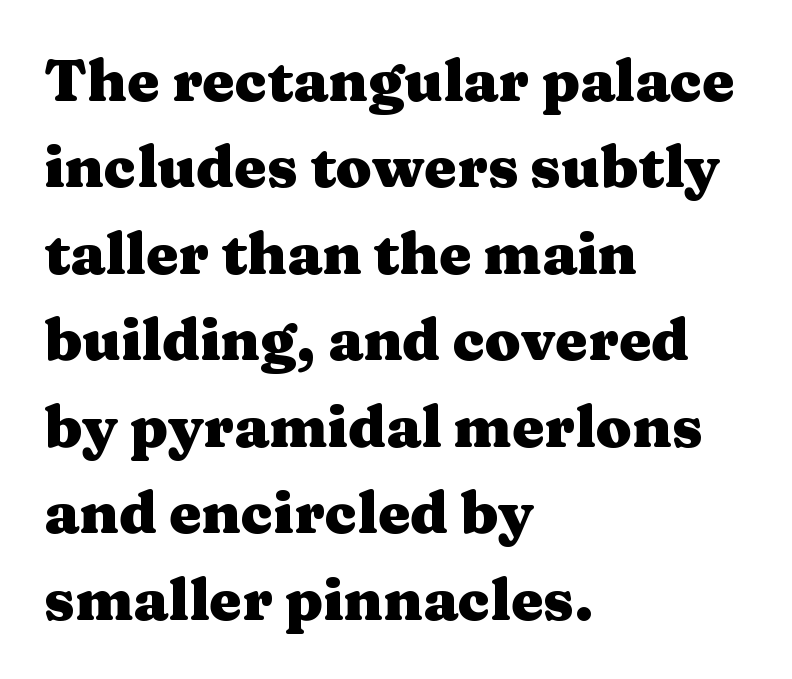
{"serif": "yes", "italic": "no", "bold": "yes", "weight": "heavy", "width": "wide", "stroke_contrast": "medium", "x_height": "medium", "monospaced": "no", "underline": "no", "align": "left", "line_spacing": "normal", "line_spacing_ratio": 1.49, "letter_spacing": "normal", "letter_spacing_em": 0.0, "glyph_px": 58}
